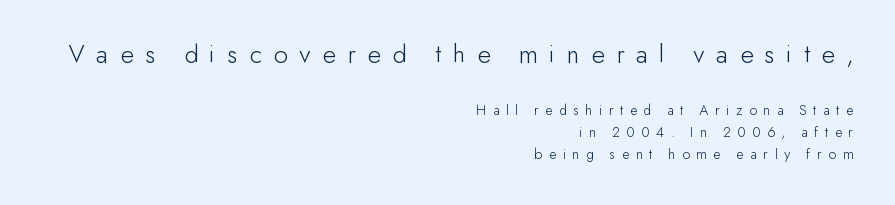
Compare the two chunks: the upper has the greater cap height. What stands out about the letter spacing? Its width — letters are far apart. Stroke thickness stays within the range of a standard reading face or lighter. Compared with typical paragraphs, the rows here are spaced about the same. Check under the words: just untouched page. Is there any slant? The stems are plumb.
